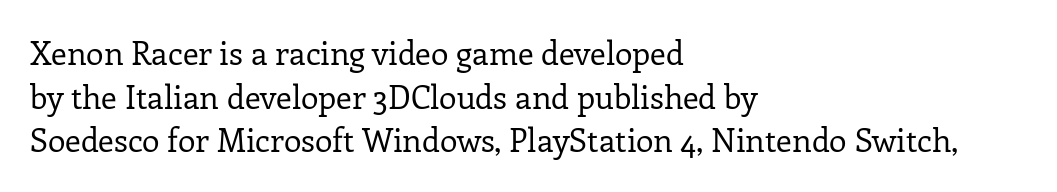
Font category for this specimen: serif. This reads as an unemphasized weight, regular at the heaviest. This rendering features lettering with no underline. The passage shown has conventional tracking throughout. Every stem runs plumb, perpendicular to the baseline.
